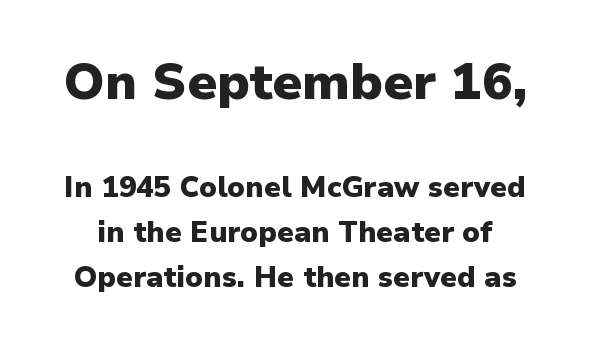
Q: Is the text bold? A: Yes.
Q: Is the text italic (slanted)? A: No, it is upright.
Q: Is the typeface a serif or a sans-serif typeface? A: Sans-serif.
Q: Is the text underlined? A: No.
Q: Is the spacing between letters normal or unusually wide? A: Normal.
Q: Is the spacing between lines tight, normal or loose? A: Normal.
Q: Which block of text is set in a larger size, the first (top) or the second (bottom)? A: The first (top) one.
Q: Width (condensed, normal, or wide)? A: Normal.
Q: Stroke contrast? A: Low.
Q: x-height? A: Medium.
Q: Monospaced? A: No.
